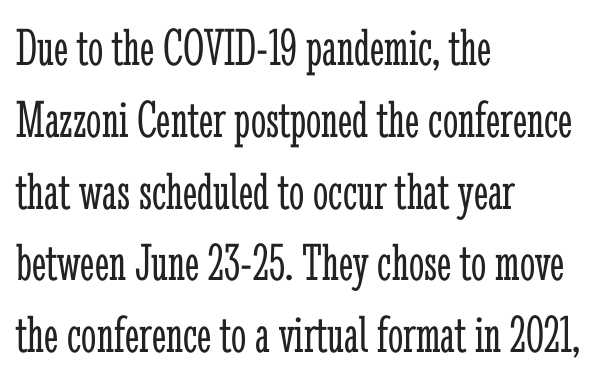
Letter spacing: default. The typeface chosen for these lines features serifs. Weight: in the light-to-regular range. Short and long lines alike share a common starting point at left.
